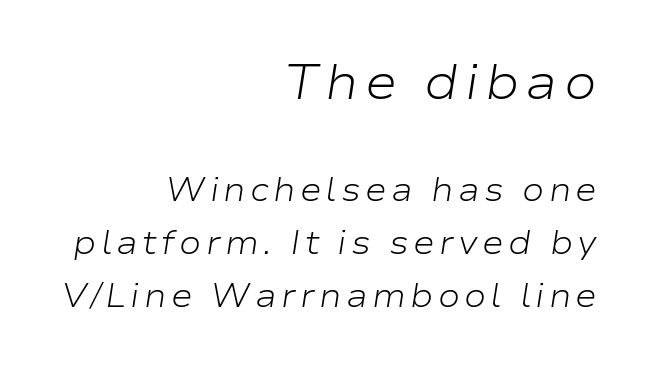
Interline gaps are of average width in this sample. Is the block centered? No — it sits flush against the right margin. Just letters on the line, the space beneath them empty. Here the designer chose a conventional face with non-uniform glyph widths. This sample uses an oblique cut, with every glyph tilted off the vertical.
